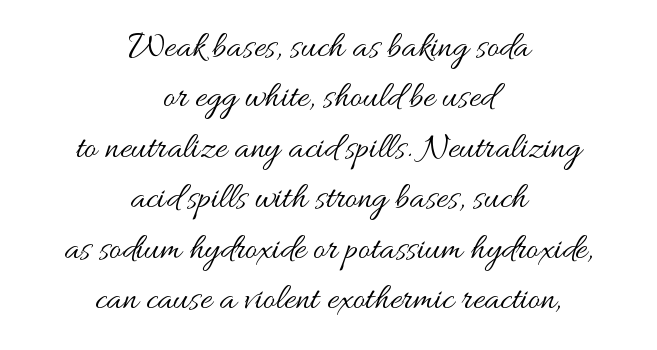
{"bold": "no", "weight": "regular", "width": "wide", "stroke_contrast": "medium", "x_height": "small", "monospaced": "no", "underline": "no", "align": "center", "line_spacing": "normal", "line_spacing_ratio": 1.4, "letter_spacing": "normal", "letter_spacing_em": 0.0, "glyph_px": 36}
